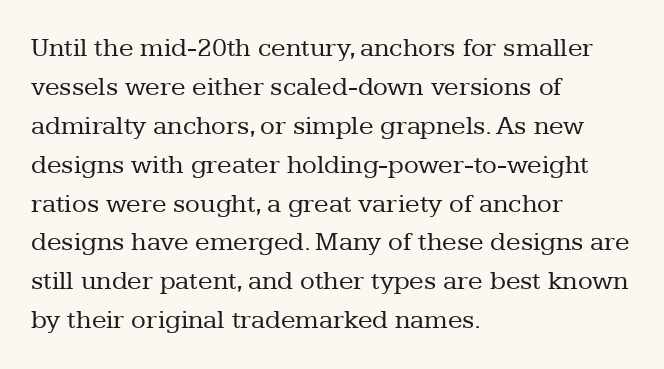
Q: Is the text bold? A: No.
Q: Is the text italic (slanted)? A: No, it is upright.
Q: Is the text underlined? A: No.
Q: How is the paragraph aligned? A: Left-aligned.
Q: Is the spacing between letters normal or unusually wide? A: Normal.
Q: Is the spacing between lines tight, normal or loose? A: Normal.
